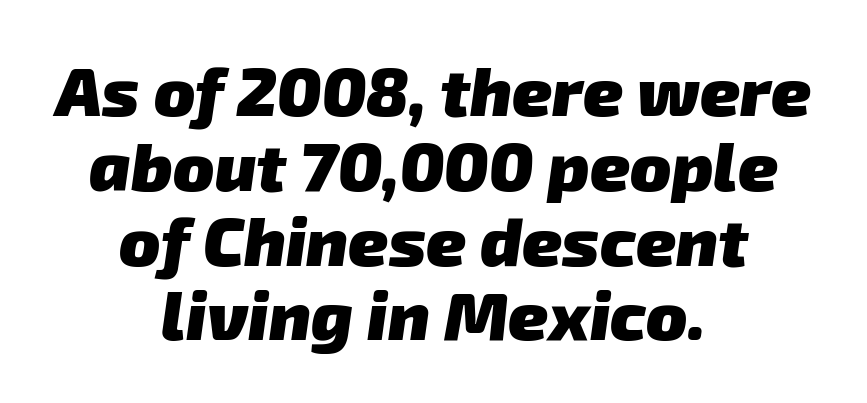
The image shows 68 px heavy sans-serif type; set centered, tight line spacing (1.1x), normal letter spacing, not underlined; low stroke contrast and a medium x-height.
